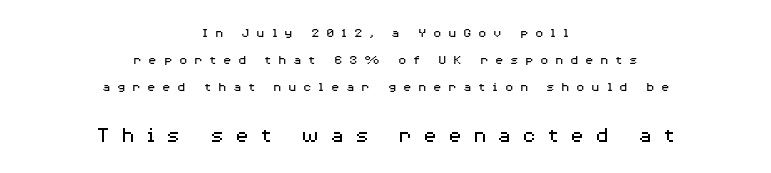
Q: Is the text bold? A: No.
Q: Is the text italic (slanted)? A: No, it is upright.
Q: Is the text underlined? A: No.
Q: How is the paragraph aligned? A: Centered.
Q: Is the spacing between letters normal or unusually wide? A: Unusually wide.
Q: Is the spacing between lines tight, normal or loose? A: Loose.
Q: Which block of text is set in a larger size, the first (top) or the second (bottom)? A: The second (bottom) one.
